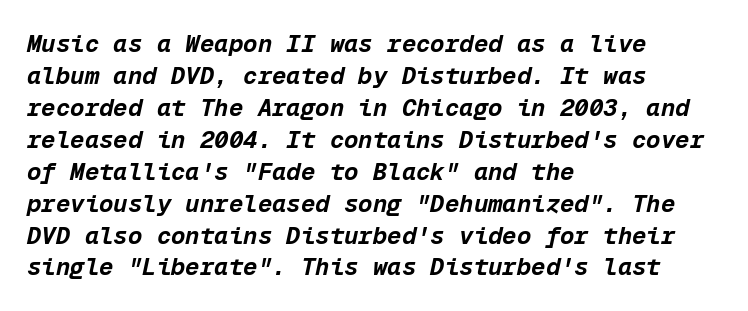
The image shows 24 px bold type, italic (leaning right); set left-aligned, normal line spacing (1.33x), normal letter spacing, not underlined.
